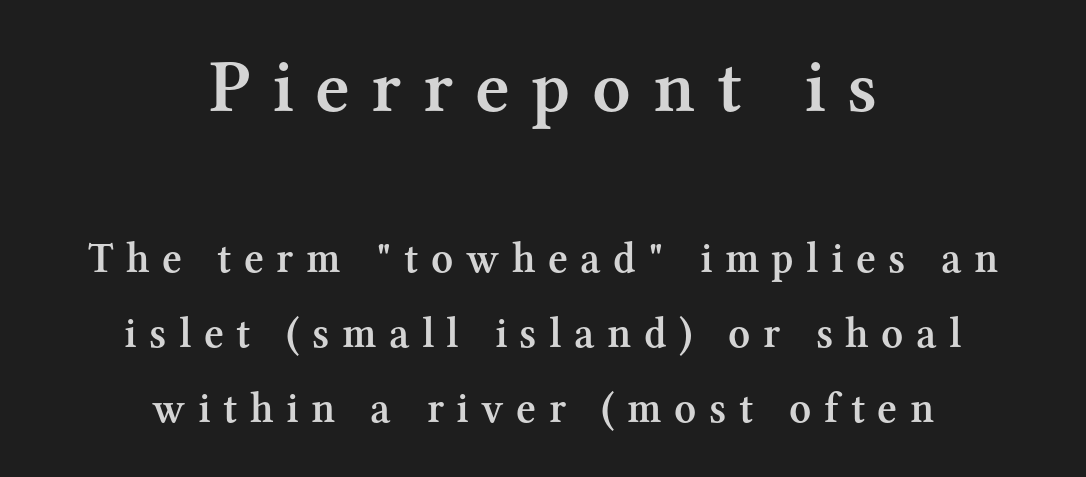
Q: Is the text bold? A: Semi-bold.
Q: Is the text italic (slanted)? A: No, it is upright.
Q: Is the typeface a serif or a sans-serif typeface? A: Serif.
Q: Is the text underlined? A: No.
Q: How is the paragraph aligned? A: Centered.
Q: Is the spacing between letters normal or unusually wide? A: Unusually wide.
Q: Which block of text is set in a larger size, the first (top) or the second (bottom)? A: The first (top) one.
Q: Width (condensed, normal, or wide)? A: Normal.
Q: Stroke contrast? A: Medium.
Q: x-height? A: Medium.
Q: Monospaced? A: No.
